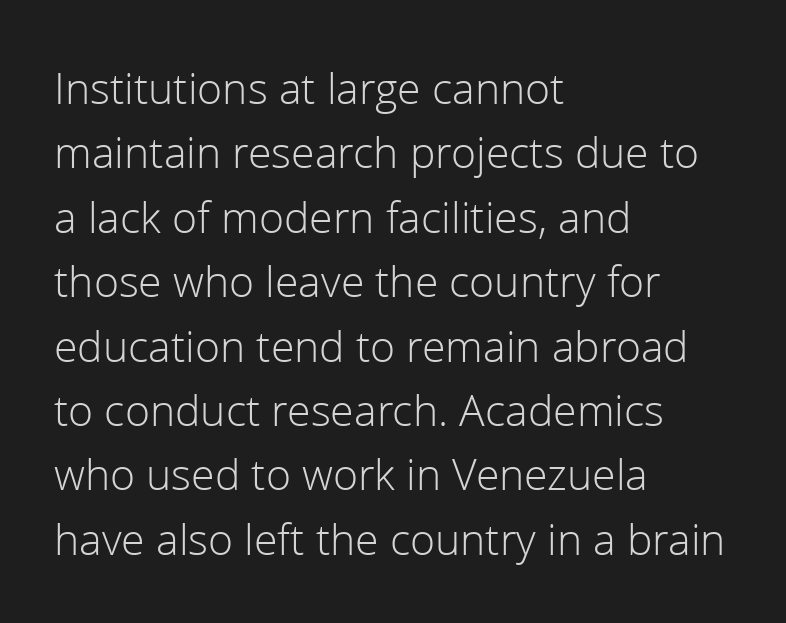
Stroke mass is kept to a normal reading level or below. Is the letter spacing exaggerated? No — it looks like the ordinary default. If you measured baseline to baseline, you'd find a middling distance. You could not count columns in this text — the font is proportionally spaced.
